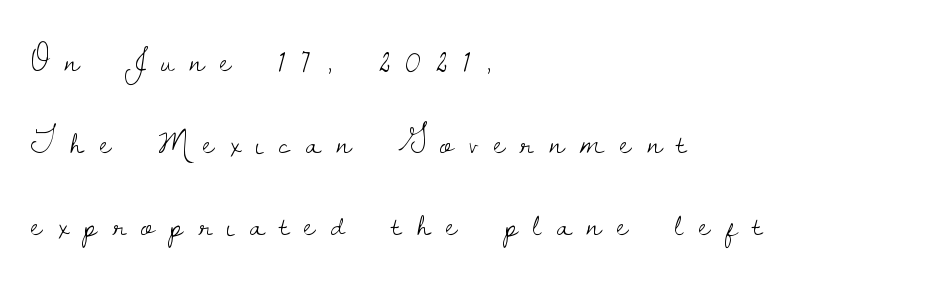
Q: Is the text bold? A: No.
Q: Is the text italic (slanted)? A: Yes.
Q: Is the typeface a serif or a sans-serif typeface? A: Serif.
Q: Is the text underlined? A: No.
Q: How is the paragraph aligned? A: Left-aligned.
Q: Is the spacing between letters normal or unusually wide? A: Unusually wide.
Q: Is the spacing between lines tight, normal or loose? A: Loose.
Q: Width (condensed, normal, or wide)? A: Normal.
Q: Stroke contrast? A: Low.
Q: x-height? A: Small.
Q: Monospaced? A: No.
